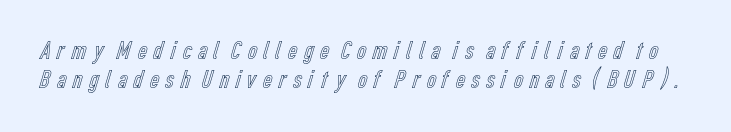
Q: Is the text italic (slanted)? A: Yes.
Q: Is the text underlined? A: No.
Q: Is the spacing between lines tight, normal or loose? A: Tight.
